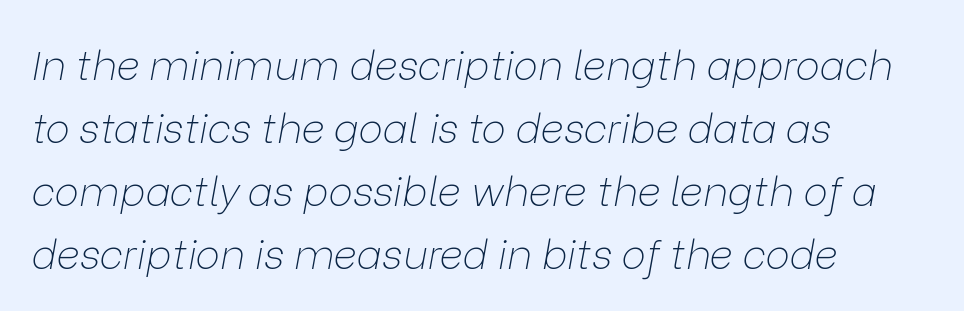
Q: Is the text bold? A: No.
Q: Is the text italic (slanted)? A: Yes, it leans right by about 9 degrees.
Q: Is the text underlined? A: No.
Q: How is the paragraph aligned? A: Left-aligned.
Q: Is the spacing between letters normal or unusually wide? A: Normal.
Q: Is the spacing between lines tight, normal or loose? A: Normal.
Q: Width (condensed, normal, or wide)? A: Normal.
Q: Stroke contrast? A: Low.
Q: x-height? A: Medium.
Q: Monospaced? A: No.
